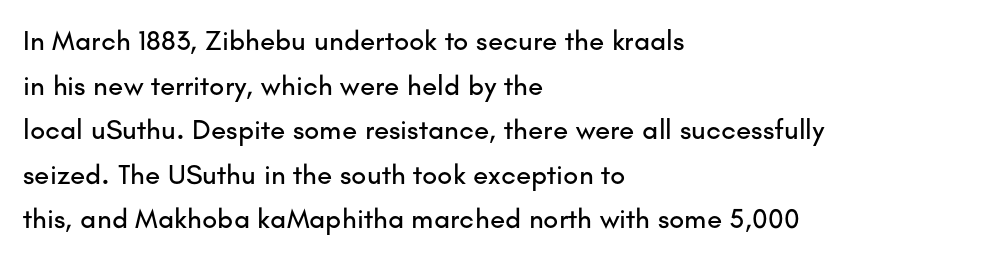
{"serif": "no", "italic": "no", "width": "normal", "stroke_contrast": "low", "x_height": "small", "monospaced": "no", "underline": "no", "align": "left", "line_spacing": "normal", "line_spacing_ratio": 1.59, "letter_spacing": "normal", "letter_spacing_em": 0.0, "glyph_px": 28}
